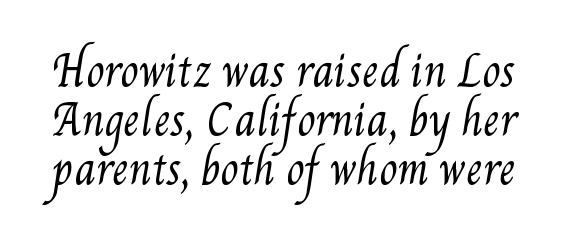
Q: Is the text bold? A: No.
Q: Is the text underlined? A: No.
Q: Is the spacing between letters normal or unusually wide? A: Normal.
Q: Width (condensed, normal, or wide)? A: Condensed.
Q: Stroke contrast? A: Medium.
Q: x-height? A: Small.
Q: Monospaced? A: No.
